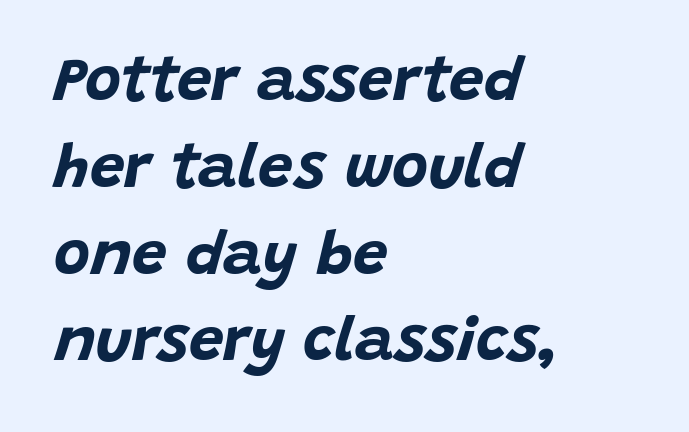
{"italic": "yes", "lean": "right", "slant_degrees": 15, "bold": "yes", "weight": "bold", "width": "normal", "stroke_contrast": "low", "x_height": "large", "monospaced": "no", "underline": "no", "align": "left", "line_spacing": "normal", "line_spacing_ratio": 1.4, "letter_spacing": "normal", "letter_spacing_em": 0.0, "glyph_px": 62}
